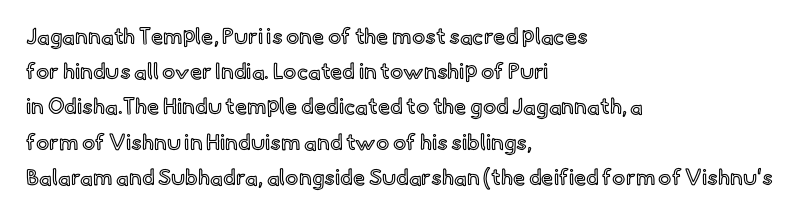
{"italic": "no", "underline": "no", "align": "left", "line_spacing": "normal", "line_spacing_ratio": 1.6, "letter_spacing": "normal", "letter_spacing_em": 0.0, "glyph_px": 22}
